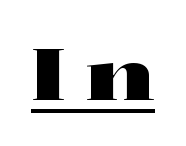
Q: Is the text italic (slanted)? A: No, it is upright.
Q: Is the typeface a serif or a sans-serif typeface? A: Serif.
Q: Is the text underlined? A: Yes.
Q: Is the spacing between letters normal or unusually wide? A: Unusually wide.
Q: Width (condensed, normal, or wide)? A: Wide.
Q: Stroke contrast? A: High.
Q: x-height? A: Medium.
Q: Monospaced? A: No.
